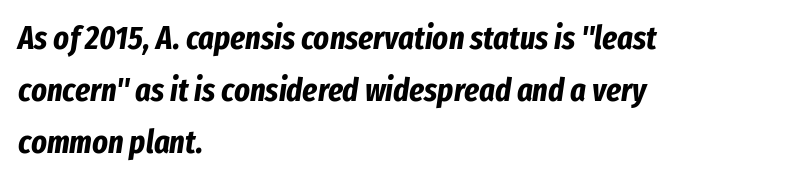
Q: Is the text bold? A: Yes.
Q: Is the text italic (slanted)? A: Yes, it leans right by about 8 degrees.
Q: Is the text underlined? A: No.
Q: How is the paragraph aligned? A: Left-aligned.
Q: Is the spacing between letters normal or unusually wide? A: Normal.
Q: Is the spacing between lines tight, normal or loose? A: Normal.
Q: Width (condensed, normal, or wide)? A: Condensed.
Q: Stroke contrast? A: Low.
Q: x-height? A: Medium.
Q: Monospaced? A: No.
